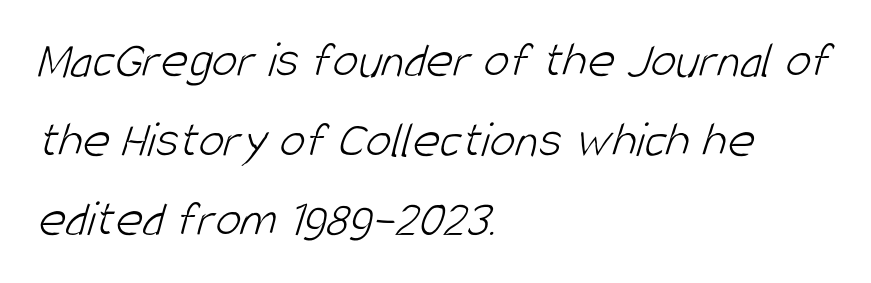
A typesetter would call this leading conventional body-copy spacing. Weight: regular or lighter. The passage shown is typed in a proportional face where columns would drift. Teacher's note: observe the even left margin — that is flush-left alignment.
